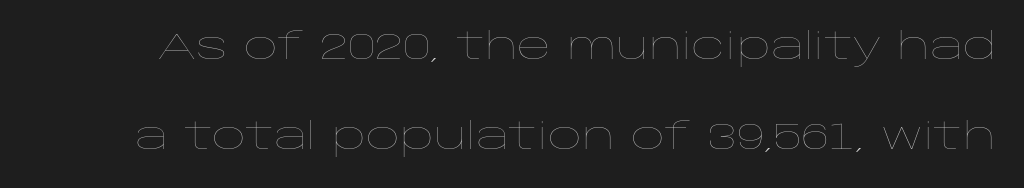
The image shows 37 px thin, wide type, upright; set loose line spacing (2.44x), normal letter spacing, not underlined; low stroke contrast and a large x-height.
